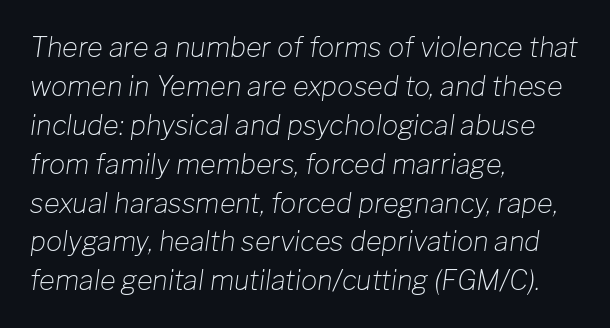
Q: Is the text bold? A: No.
Q: Is the text italic (slanted)? A: Yes, it leans right by about 8 degrees.
Q: Is the text underlined? A: No.
Q: How is the paragraph aligned? A: Left-aligned.
Q: Is the spacing between letters normal or unusually wide? A: Normal.
Q: Is the spacing between lines tight, normal or loose? A: Normal.
